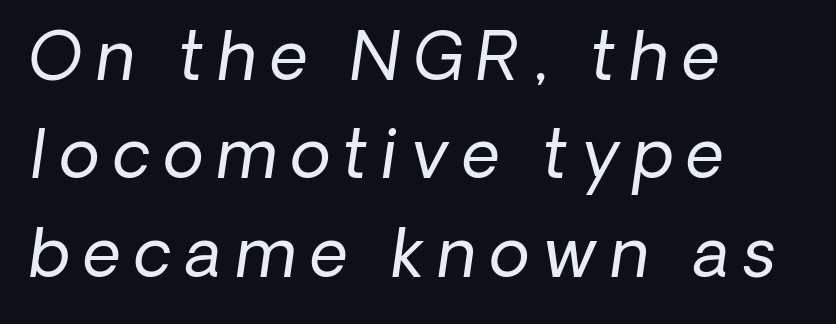
Short note: letters widely spaced. Think of a printed novel: that variable character pitch is what you see here. This sample uses an oblique cut, with every glyph tilted off the vertical. Any mark beneath the type? The region is blank.
